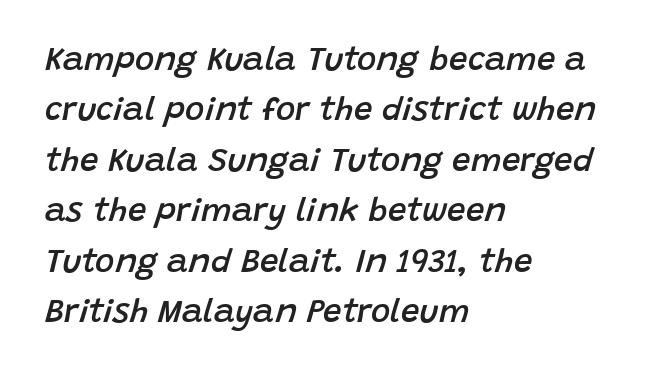
The passage shown leans; its letterforms are oblique. Stroke thickness is moderately raised; the sample reads as semibold. The face used here is proportionally spaced, like ordinary book or web type. Rule under the text: the space is simply empty.
